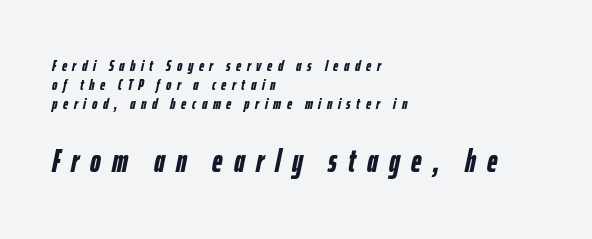
{"italic": "yes", "lean": "right", "slant_degrees": 12, "bold": "yes", "weight": "semibold", "width": "condensed", "stroke_contrast": "low", "x_height": "medium", "monospaced": "no", "underline": "no", "align": "left", "line_spacing_ratio": 1.19, "letter_spacing": "wide", "letter_spacing_em": 0.35, "larger_block": "second", "size_ratio": 2.0, "glyph_px": 32}
